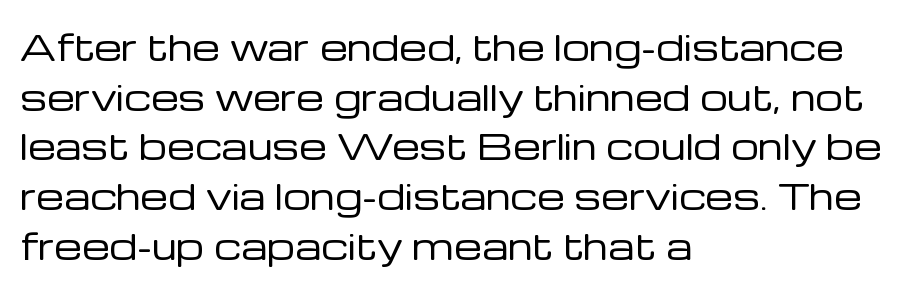
This sample uses an upright cut, with every glyph sitting square on the baseline. No letter is thick-stroked: the sample isn't bold. In terms of letterform style, serifs are entirely absent. Successive baselines arrive at the customary interval. Has an underline been added? It has not. These lines stack with their left ends in a neat column.
